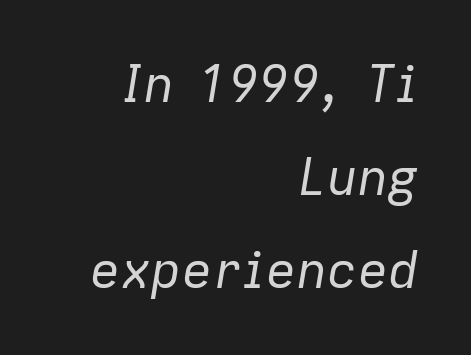
Q: Is the text bold? A: No.
Q: Is the text italic (slanted)? A: Yes, it leans right by about 9 degrees.
Q: Is the text underlined? A: No.
Q: How is the paragraph aligned? A: Right-aligned.
Q: Is the spacing between letters normal or unusually wide? A: Normal.
Q: Width (condensed, normal, or wide)? A: Normal.
Q: Stroke contrast? A: Low.
Q: x-height? A: Medium.
Q: Monospaced? A: No.
